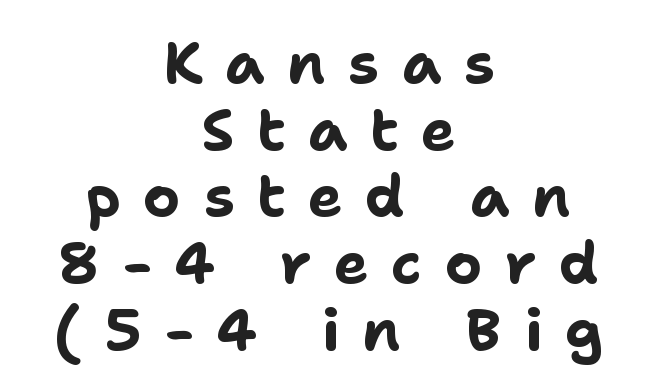
The image shows 58 px bold sans-serif type, upright; set centered, tight line spacing (1.15x), unusually wide letter spacing (+0.39 em), not underlined; low stroke contrast and a medium x-height.
